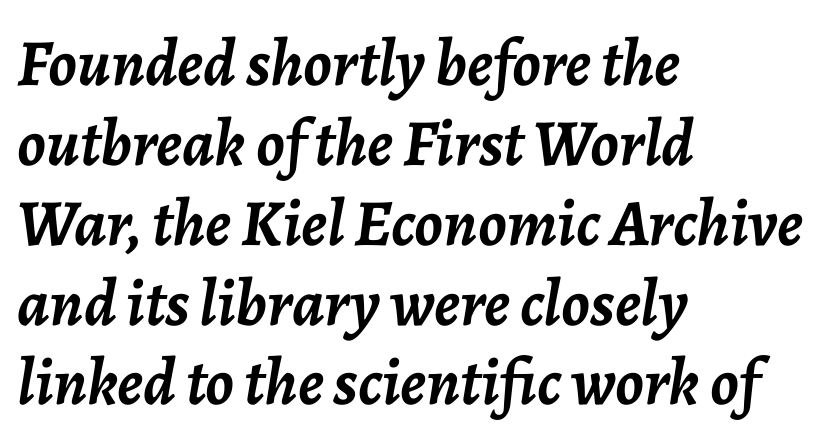
These lines keep a tight, regular rhythm from letter to letter. Anything drawn beneath the words? Only blank space. The glyphs look as if they've been sheared to an angle. This sample has the flowing, uneven cadence of proportional lettering.
